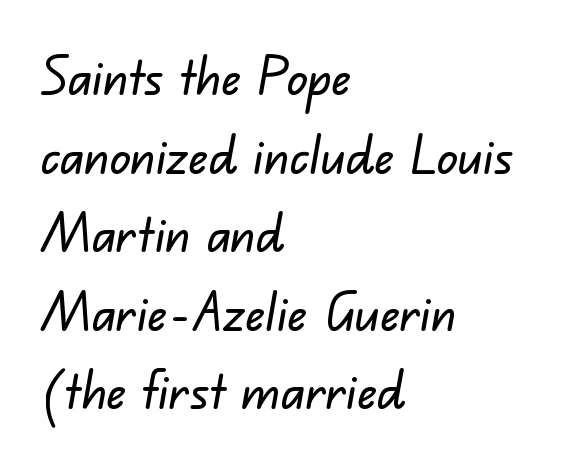
The image shows 52 px sans-serif type; set left-aligned, normal line spacing (1.51x), normal letter spacing, not underlined; low stroke contrast and a small x-height.
